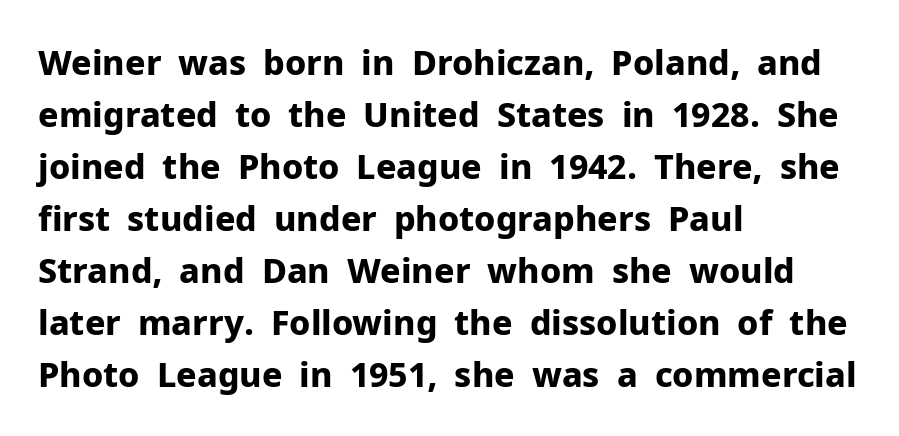
The image shows 34 px bold sans-serif type, upright; set left-aligned, normal line spacing (1.53x), normal letter spacing, not underlined; low stroke contrast and a medium x-height.
